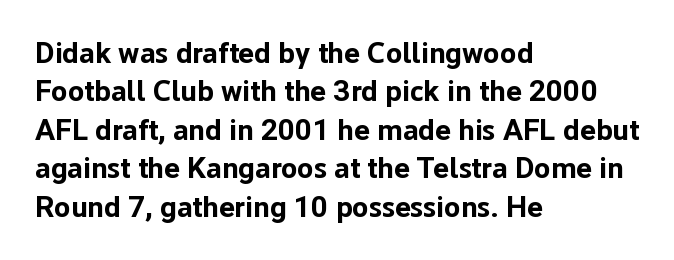
Successive baselines arrive at the customary interval. These lines keep a tight, regular rhythm from letter to letter. The foot of each line stays bare and open. Does the copy run flush right? No — it runs flush left. The glyphs have the mass of a bold cut.
